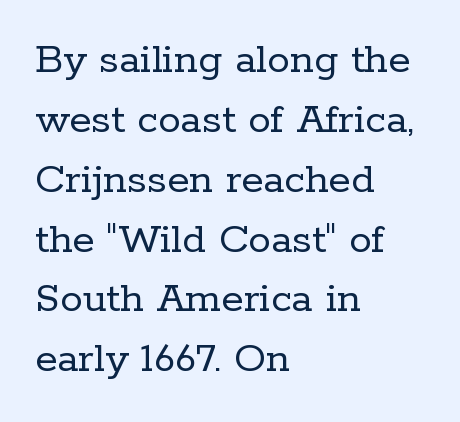
Q: Is the text bold? A: No.
Q: Is the text italic (slanted)? A: No, it is upright.
Q: Is the typeface a serif or a sans-serif typeface? A: Serif.
Q: Is the text underlined? A: No.
Q: How is the paragraph aligned? A: Left-aligned.
Q: Is the spacing between letters normal or unusually wide? A: Normal.
Q: Is the spacing between lines tight, normal or loose? A: Normal.
Q: Width (condensed, normal, or wide)? A: Normal.
Q: Stroke contrast? A: Low.
Q: x-height? A: Medium.
Q: Monospaced? A: No.
